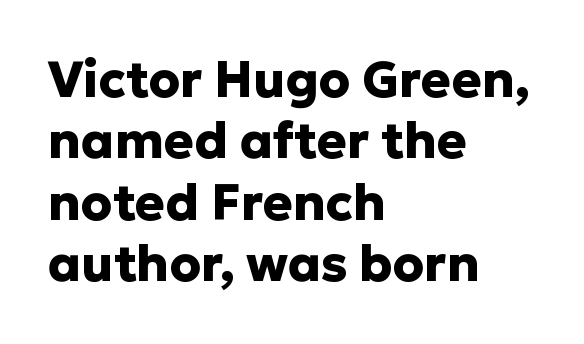
{"serif": "no", "italic": "no", "bold": "yes", "weight": "heavy", "width": "normal", "stroke_contrast": "low", "x_height": "medium", "monospaced": "no", "underline": "no", "align": "left", "line_spacing_ratio": 1.23, "letter_spacing": "normal", "letter_spacing_em": 0.0, "glyph_px": 50}
